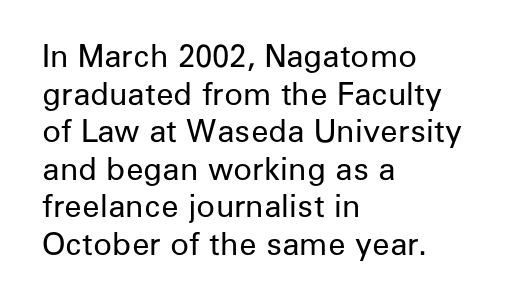
The image shows 31 px regular-weight sans-serif type, upright; set left-aligned, line spacing 1.21x, normal letter spacing, not underlined; low stroke contrast and a medium x-height.
